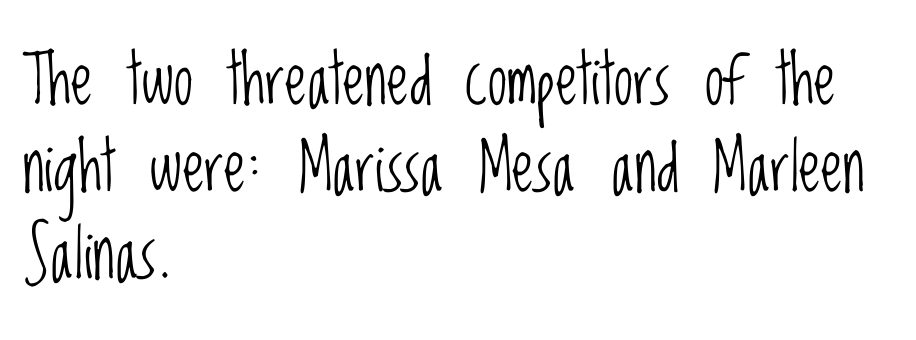
Q: Is the text bold? A: No.
Q: Is the text italic (slanted)? A: No, it is upright.
Q: Is the typeface a serif or a sans-serif typeface? A: Sans-serif.
Q: Is the text underlined? A: No.
Q: How is the paragraph aligned? A: Left-aligned.
Q: Is the spacing between letters normal or unusually wide? A: Normal.
Q: Is the spacing between lines tight, normal or loose? A: Normal.
Q: Width (condensed, normal, or wide)? A: Condensed.
Q: Stroke contrast? A: Low.
Q: x-height? A: Large.
Q: Monospaced? A: No.
